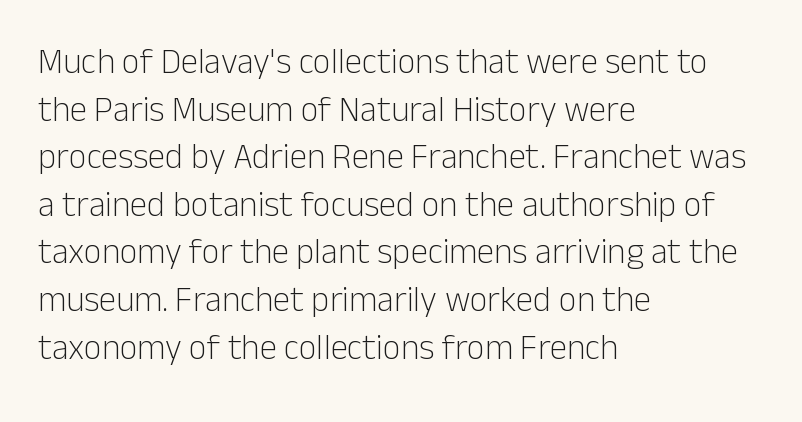
{"serif": "no", "italic": "no", "bold": "no", "weight": "light", "width": "normal", "stroke_contrast": "low", "x_height": "medium", "monospaced": "no", "underline": "no", "align": "left", "line_spacing": "normal", "line_spacing_ratio": 1.36, "letter_spacing": "normal", "letter_spacing_em": 0.0, "glyph_px": 35}
